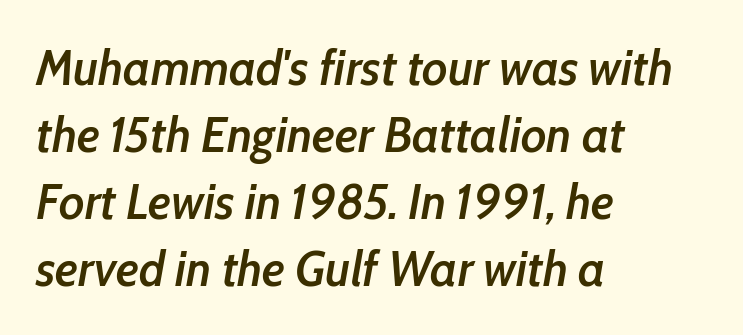
Q: Is the text bold? A: Semi-bold.
Q: Is the text italic (slanted)? A: Yes, it leans right by about 10 degrees.
Q: Is the text underlined? A: No.
Q: How is the paragraph aligned? A: Left-aligned.
Q: Is the spacing between letters normal or unusually wide? A: Normal.
Q: Is the spacing between lines tight, normal or loose? A: Normal.
Q: Width (condensed, normal, or wide)? A: Condensed.
Q: Stroke contrast? A: Low.
Q: x-height? A: Medium.
Q: Monospaced? A: No.
